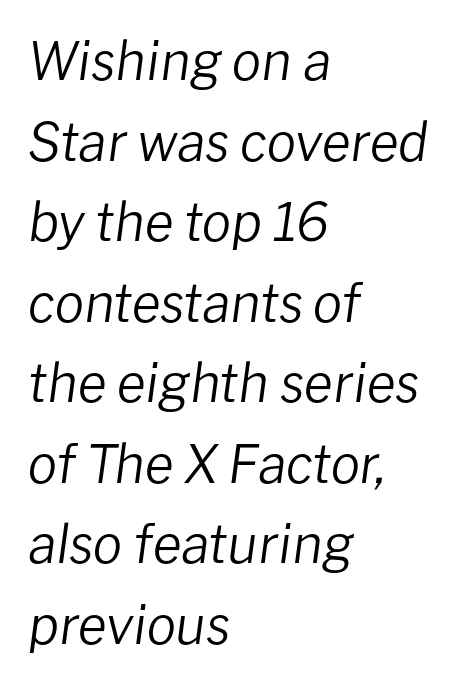
{"italic": "yes", "lean": "right", "slant_degrees": 8, "bold": "no", "weight": "regular", "width": "normal", "stroke_contrast": "low", "x_height": "medium", "monospaced": "no", "underline": "no", "align": "left", "line_spacing": "normal", "line_spacing_ratio": 1.52, "letter_spacing": "normal", "letter_spacing_em": 0.0, "glyph_px": 53}
